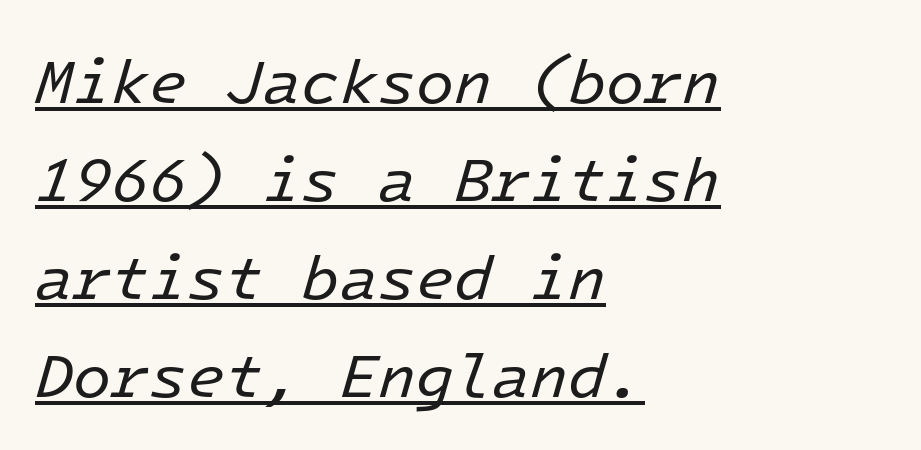
Q: Is the text bold? A: No.
Q: Is the text italic (slanted)? A: Yes, it leans right by about 16 degrees.
Q: Is the text underlined? A: Yes.
Q: How is the paragraph aligned? A: Left-aligned.
Q: Is the spacing between letters normal or unusually wide? A: Normal.
Q: Is the spacing between lines tight, normal or loose? A: Normal.
Q: Width (condensed, normal, or wide)? A: Normal.
Q: Stroke contrast? A: Low.
Q: x-height? A: Medium.
Q: Monospaced? A: Yes.
